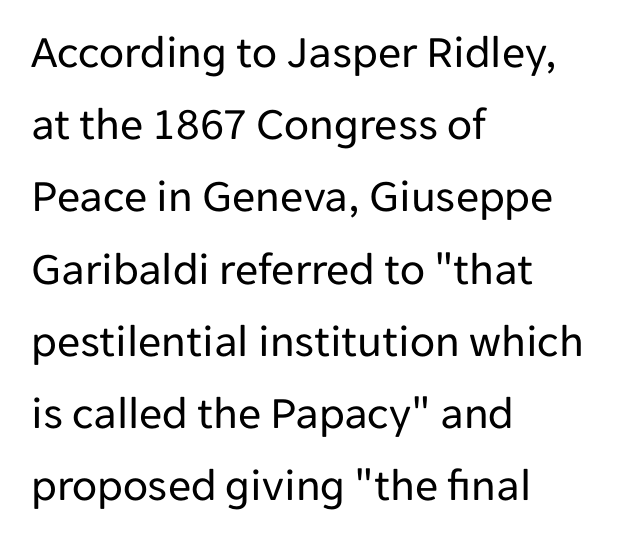
Q: Is the text bold? A: No.
Q: Is the text italic (slanted)? A: No, it is upright.
Q: Is the typeface a serif or a sans-serif typeface? A: Sans-serif.
Q: Is the text underlined? A: No.
Q: How is the paragraph aligned? A: Left-aligned.
Q: Is the spacing between letters normal or unusually wide? A: Normal.
Q: Is the spacing between lines tight, normal or loose? A: Normal.
Q: Width (condensed, normal, or wide)? A: Normal.
Q: Stroke contrast? A: Low.
Q: x-height? A: Medium.
Q: Monospaced? A: No.
